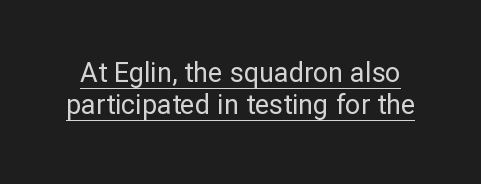
Words appear dense and cohesive because spacing is normal. The rendering uses the underline text-decoration. Heft: none added — not bold. It's the straight-up-and-down kind of type.
